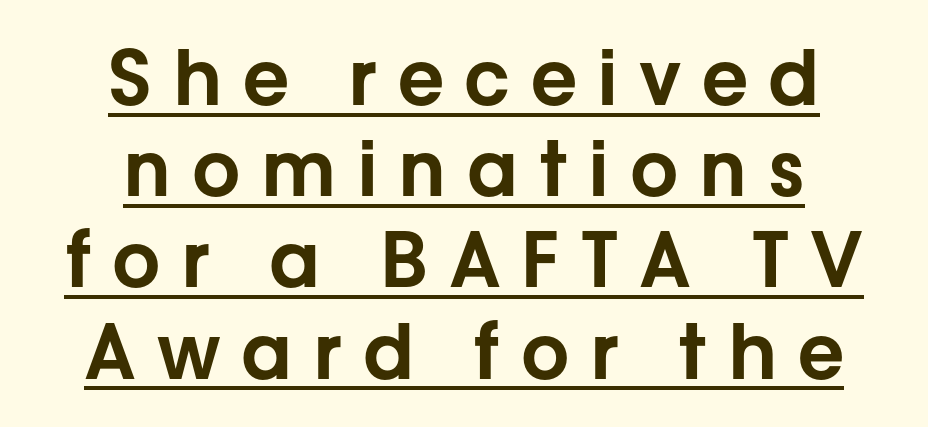
Q: Is the text italic (slanted)? A: No, it is upright.
Q: Is the typeface a serif or a sans-serif typeface? A: Sans-serif.
Q: Is the text underlined? A: Yes.
Q: How is the paragraph aligned? A: Centered.
Q: Is the spacing between letters normal or unusually wide? A: Unusually wide.
Q: Width (condensed, normal, or wide)? A: Normal.
Q: Stroke contrast? A: Low.
Q: x-height? A: Medium.
Q: Monospaced? A: No.
